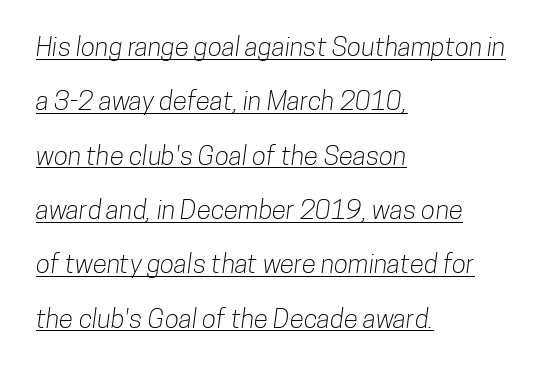
{"underline": "yes", "align": "left", "line_spacing": "loose", "line_spacing_ratio": 2.09, "letter_spacing": "normal", "letter_spacing_em": 0.0, "glyph_px": 26}
